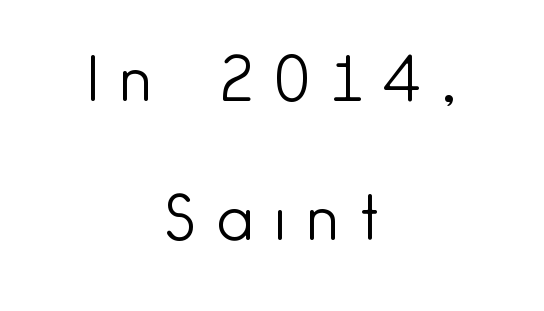
{"serif": "no", "italic": "no", "bold": "no", "weight": "light", "width": "normal", "stroke_contrast": "low", "x_height": "small", "monospaced": "no", "underline": "no", "align": "center", "line_spacing": "loose", "line_spacing_ratio": 2.25, "letter_spacing": "wide", "letter_spacing_em": 0.35, "glyph_px": 62}
